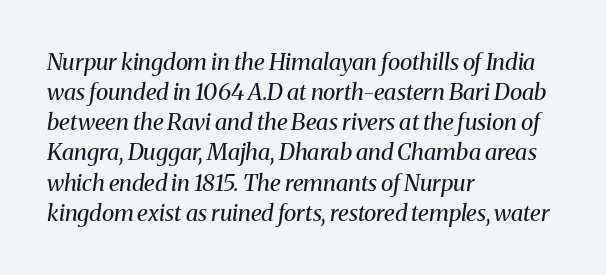
Q: Is the text bold? A: No.
Q: Is the text italic (slanted)? A: Yes, it leans right by about 8 degrees.
Q: Is the text underlined? A: No.
Q: How is the paragraph aligned? A: Left-aligned.
Q: Is the spacing between letters normal or unusually wide? A: Normal.
Q: Is the spacing between lines tight, normal or loose? A: Normal.
